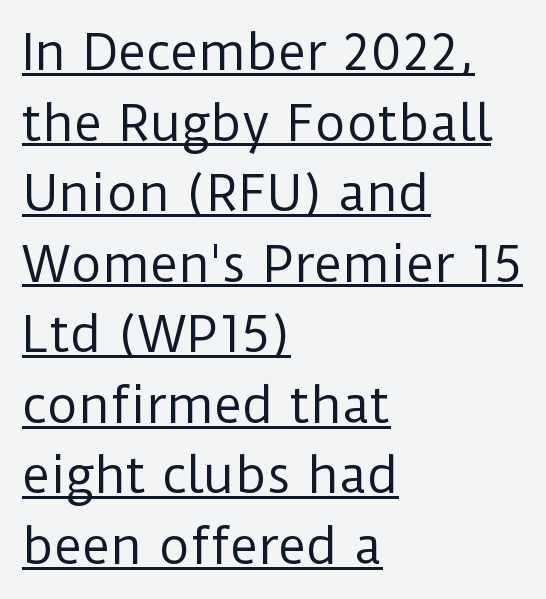
The image shows 48 px regular-weight sans-serif type, upright; set left-aligned, normal line spacing (1.47x), normal letter spacing, underlined; low stroke contrast and a medium x-height.
